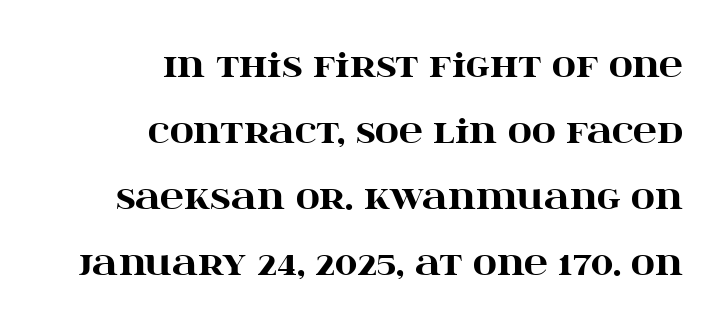
Q: Is the text bold? A: Yes.
Q: Is the text italic (slanted)? A: No, it is upright.
Q: Is the typeface a serif or a sans-serif typeface? A: Serif.
Q: Is the text underlined? A: No.
Q: How is the paragraph aligned? A: Right-aligned.
Q: Is the spacing between letters normal or unusually wide? A: Normal.
Q: Is the spacing between lines tight, normal or loose? A: Loose.
Q: Width (condensed, normal, or wide)? A: Wide.
Q: Stroke contrast? A: High.
Q: x-height? A: Large.
Q: Monospaced? A: No.
